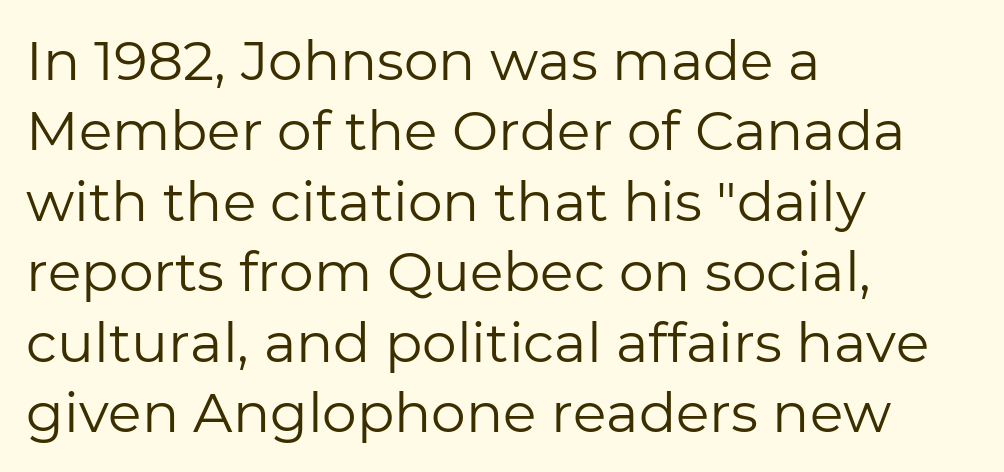
The words here are not underlined. Rendered with straight, roman letterforms. No heavy texture on the line: the type isn't bold. The rendering keeps characters at their native spacing.
